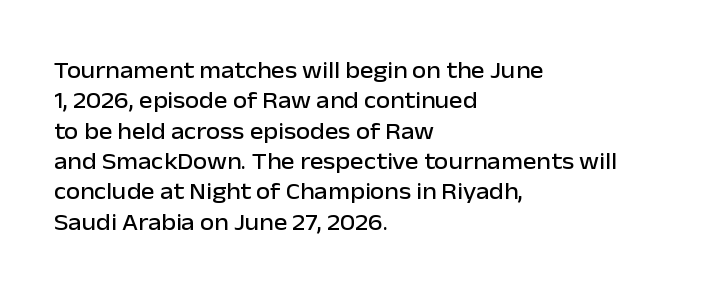
The image shows 23 px text type, upright; set left-aligned, normal line spacing (1.32x), normal letter spacing, not underlined.
